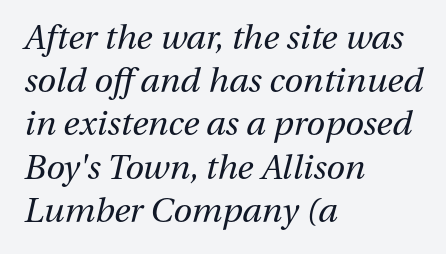
Honestly, there is no underline to notice here at all. The face used here is proportionally spaced, like ordinary book or web type. A typesetter would call this zero additional tracking. Layout note: lines flush left.
